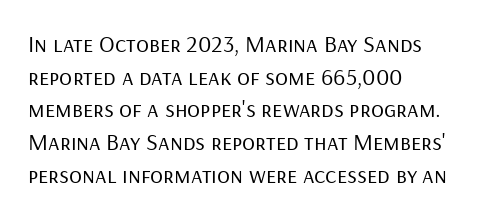
The image shows 24 px text type, upright; set left-aligned, normal line spacing (1.36x), normal letter spacing, not underlined.
